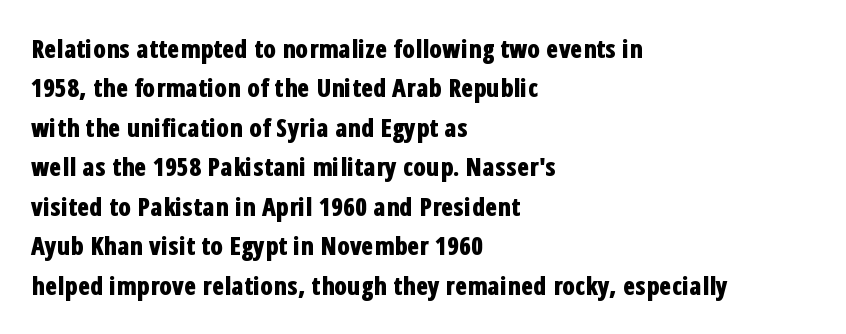
Evenly set lines give the paragraph a standard silhouette. Glance below the letters and you will spot only blank space. Typeset ragged right — the left edge is the straight one. This sample uses plain, unmodified letter spacing. Style check: upright. I'd describe the lettering as bold — thick and assertive.
